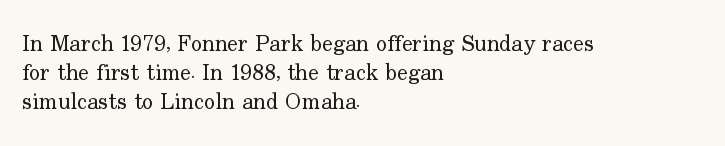
A typesetter would call this zero additional tracking. If you drew a line through each stem, it would be perfectly vertical. This block has exactly the height ordinary leading produces. Teacher's note: observe the even left margin — that is flush-left alignment. The area under the type is left untouched. This is not heavy type; no bold has been used.
